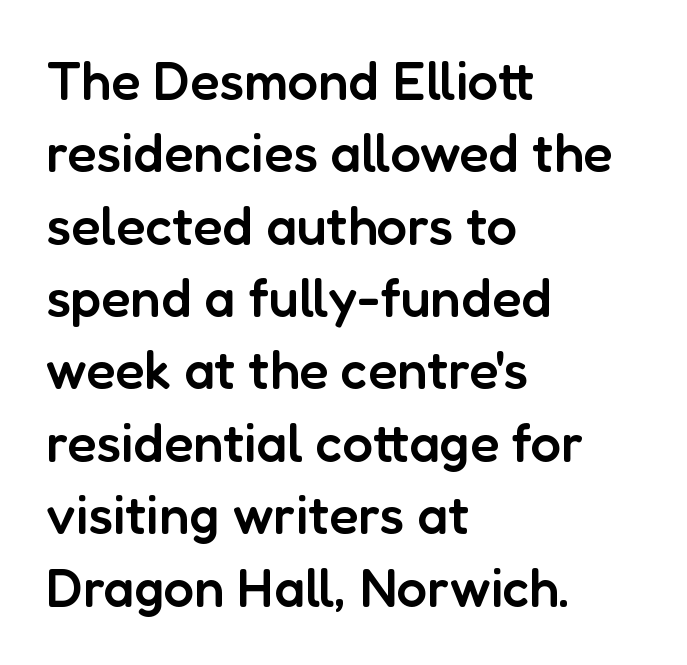
Q: Is the text bold? A: Semi-bold.
Q: Is the text italic (slanted)? A: No, it is upright.
Q: Is the typeface a serif or a sans-serif typeface? A: Sans-serif.
Q: Is the text underlined? A: No.
Q: How is the paragraph aligned? A: Left-aligned.
Q: Is the spacing between letters normal or unusually wide? A: Normal.
Q: Is the spacing between lines tight, normal or loose? A: Normal.
Q: Width (condensed, normal, or wide)? A: Normal.
Q: Stroke contrast? A: Low.
Q: x-height? A: Medium.
Q: Monospaced? A: No.
